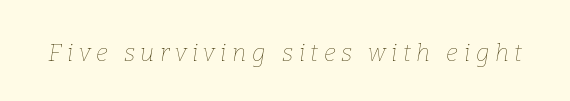
The image shows 24 px text type, italic (leaning right); set unusually wide letter spacing (+0.23 em), not underlined.
